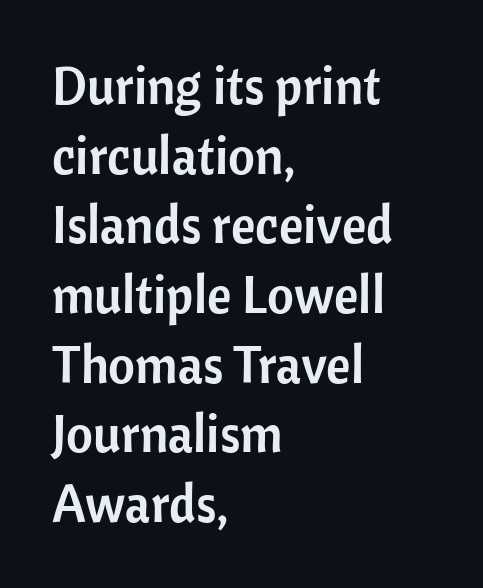
Q: Is the text italic (slanted)? A: No, it is upright.
Q: Is the typeface a serif or a sans-serif typeface? A: Sans-serif.
Q: Is the text underlined? A: No.
Q: How is the paragraph aligned? A: Left-aligned.
Q: Is the spacing between letters normal or unusually wide? A: Normal.
Q: Is the spacing between lines tight, normal or loose? A: Normal.
Q: Width (condensed, normal, or wide)? A: Normal.
Q: Stroke contrast? A: Low.
Q: x-height? A: Medium.
Q: Monospaced? A: No.
